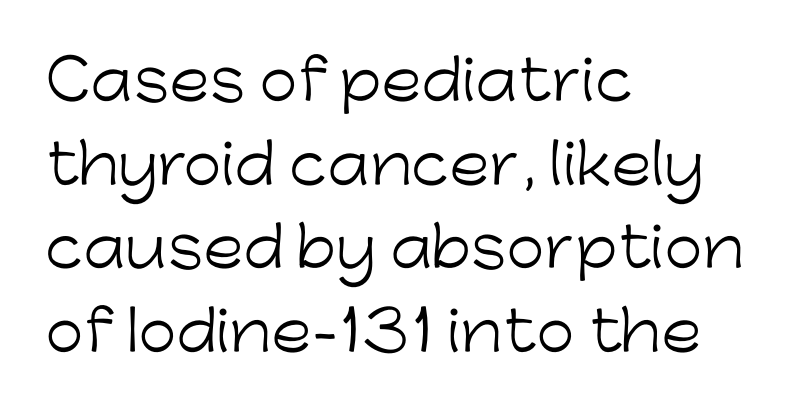
{"serif": "no", "italic": "no", "bold": "no", "weight": "light", "width": "normal", "stroke_contrast": "low", "x_height": "medium", "monospaced": "no", "underline": "no", "align": "left", "line_spacing": "normal", "line_spacing_ratio": 1.52, "letter_spacing": "normal", "letter_spacing_em": 0.0, "glyph_px": 55}
